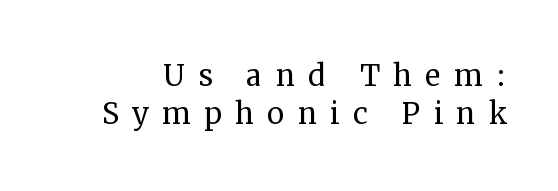
The image shows 39 px regular-weight serif type, upright; set tight line spacing (0.98x), unusually wide letter spacing (+0.34 em), not underlined; medium stroke contrast and a medium x-height.
